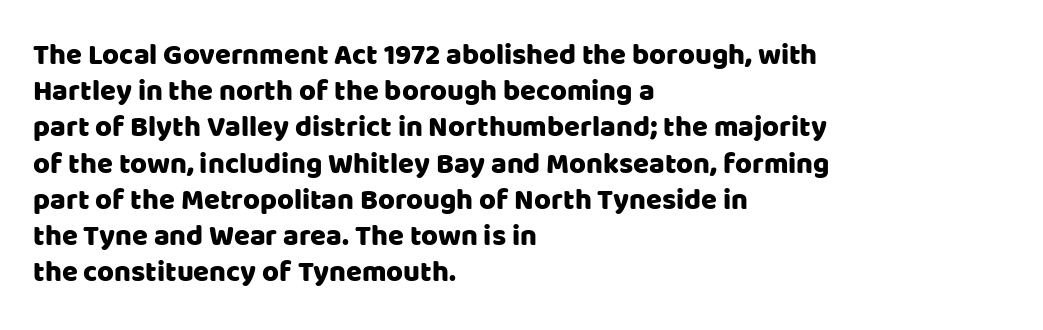
{"serif": "no", "italic": "no", "width": "normal", "stroke_contrast": "low", "x_height": "large", "monospaced": "no", "underline": "no", "align": "left", "line_spacing": "normal", "line_spacing_ratio": 1.25, "letter_spacing": "normal", "letter_spacing_em": 0.0, "glyph_px": 29}
